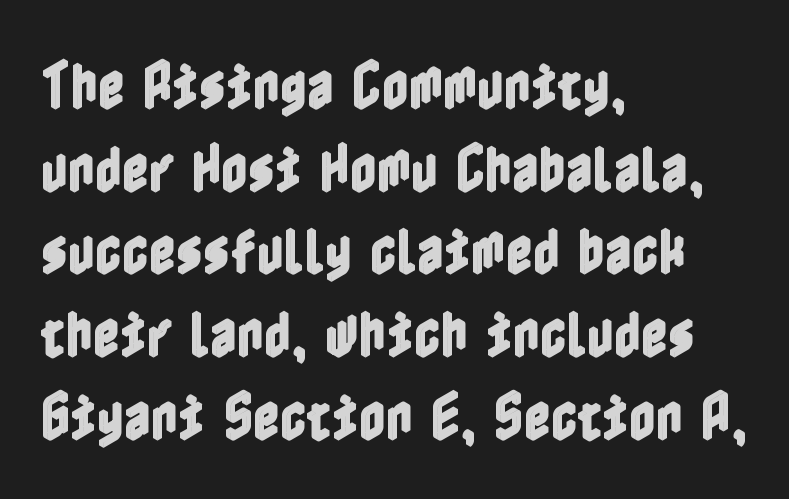
Q: Is the text italic (slanted)? A: No, it is upright.
Q: Is the text underlined? A: No.
Q: How is the paragraph aligned? A: Left-aligned.
Q: Is the spacing between letters normal or unusually wide? A: Normal.
Q: Is the spacing between lines tight, normal or loose? A: Normal.
Q: Width (condensed, normal, or wide)? A: Condensed.
Q: x-height? A: Medium.
